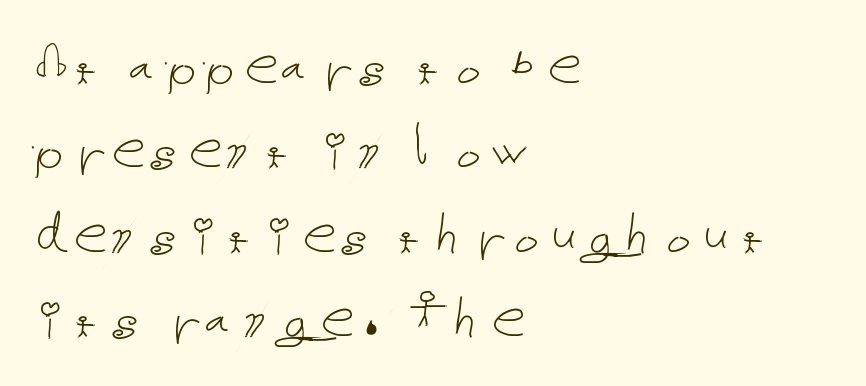
{"italic": "no", "bold": "no", "weight": "thin", "width": "normal", "stroke_contrast": "low", "x_height": "medium", "underline": "no", "align": "left", "line_spacing_ratio": 1.24, "letter_spacing": "normal", "letter_spacing_em": 0.0, "glyph_px": 68}
